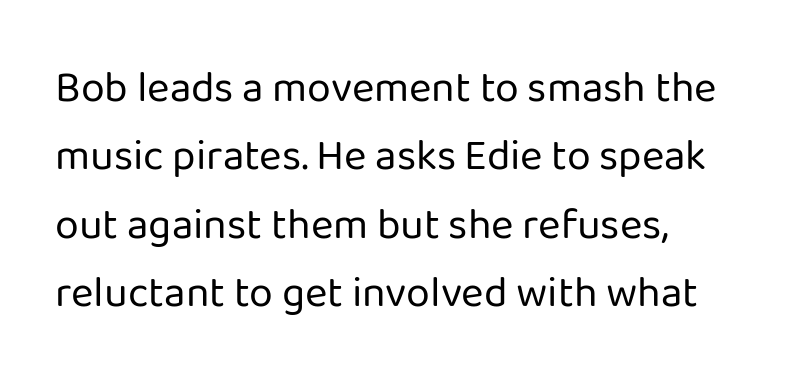
{"serif": "no", "italic": "no", "bold": "no", "weight": "regular", "width": "normal", "stroke_contrast": "low", "x_height": "medium", "monospaced": "no", "underline": "no", "align": "left", "line_spacing": "normal", "line_spacing_ratio": 1.59, "letter_spacing": "normal", "letter_spacing_em": 0.0, "glyph_px": 43}
